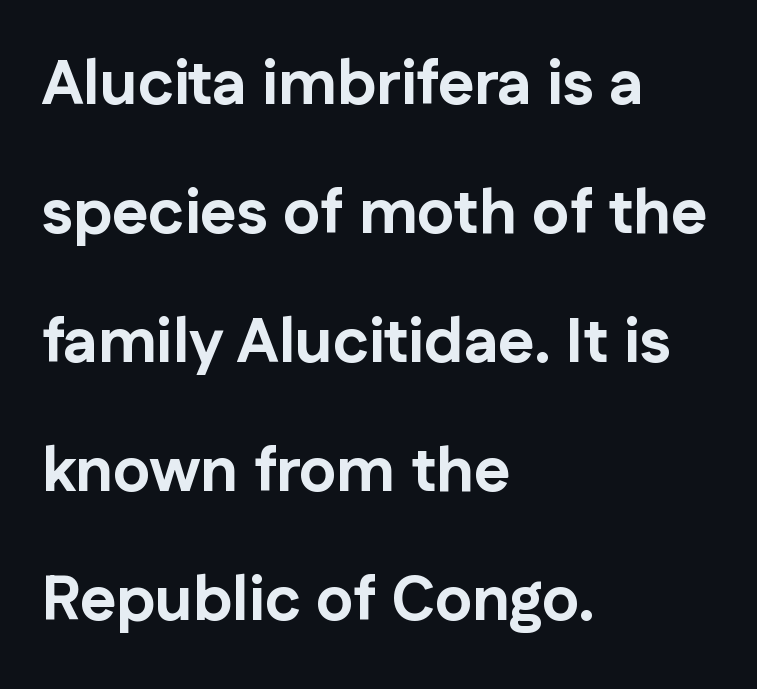
The image shows 62 px bold sans-serif type, upright; set left-aligned, loose line spacing (2.08x), normal letter spacing, not underlined; low stroke contrast and a medium x-height.
